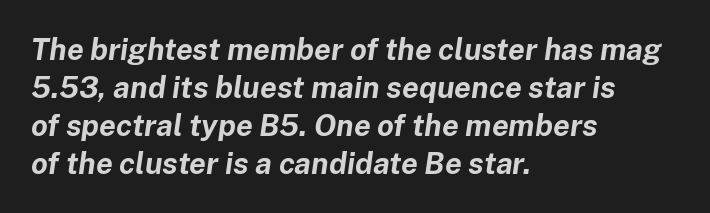
The image shows 30 px bold type, italic (leaning right); set left-aligned, normal line spacing (1.27x), normal letter spacing, not underlined; low stroke contrast and a medium x-height.
